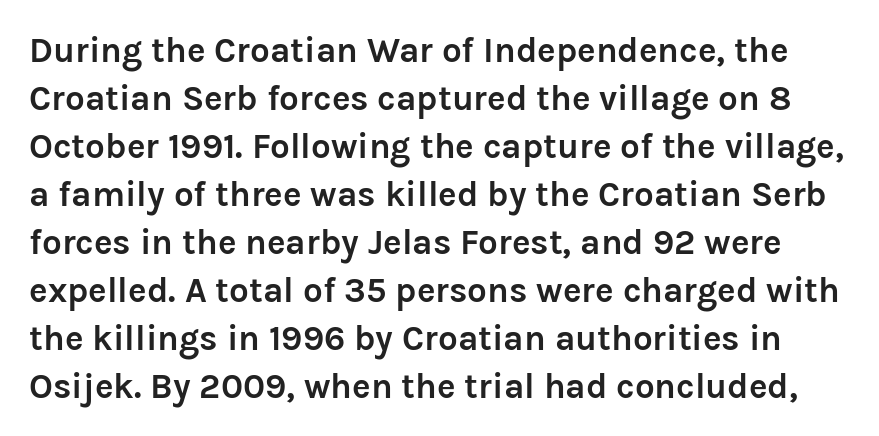
Q: Is the text bold? A: Yes.
Q: Is the text italic (slanted)? A: No, it is upright.
Q: Is the typeface a serif or a sans-serif typeface? A: Sans-serif.
Q: Is the text underlined? A: No.
Q: Is the spacing between letters normal or unusually wide? A: Normal.
Q: Is the spacing between lines tight, normal or loose? A: Normal.
Q: Width (condensed, normal, or wide)? A: Normal.
Q: Stroke contrast? A: Low.
Q: x-height? A: Medium.
Q: Monospaced? A: No.
